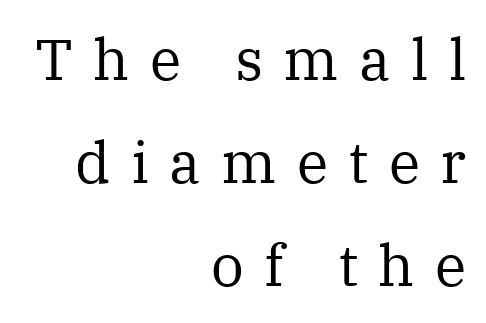
{"serif": "yes", "italic": "no", "bold": "no", "weight": "regular", "width": "normal", "stroke_contrast": "medium", "x_height": "medium", "monospaced": "no", "underline": "no", "align": "right", "line_spacing_ratio": 1.78, "letter_spacing": "wide", "letter_spacing_em": 0.35, "glyph_px": 58}
